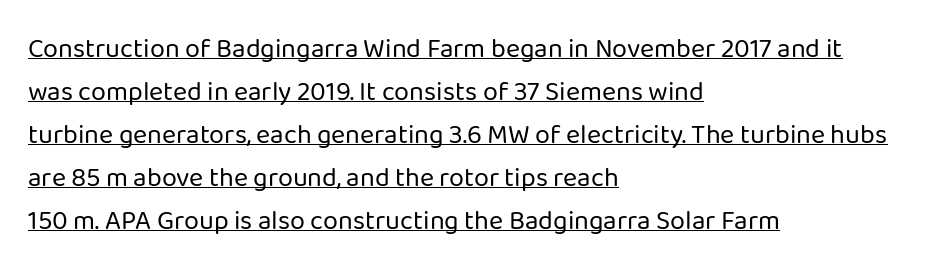
The face used here is rendered with its standard letterfit. Which margin do the lines hug? The left one — the right edge is uneven. The words here are underlined. The leading is moderate, giving the passage an even texture. It's the straight-up-and-down kind of type. The weight tops out at a normal text grade.
